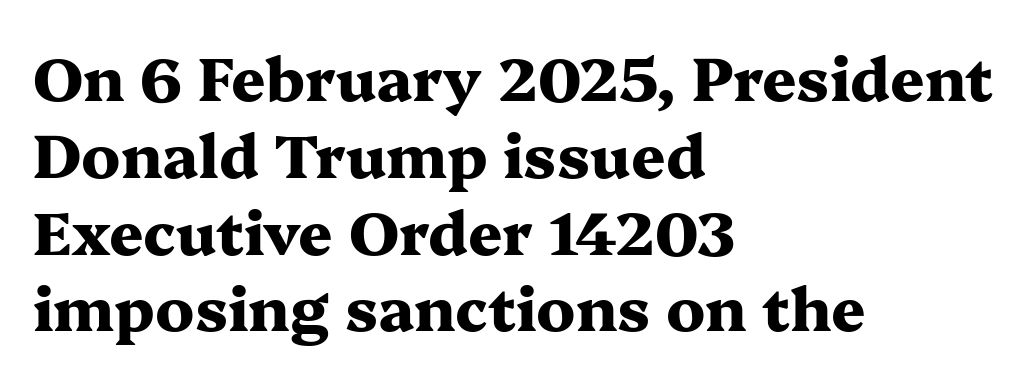
The image shows 60 px heavy, wide serif type, upright; set left-aligned, normal line spacing (1.28x), normal letter spacing, not underlined; medium stroke contrast and a medium x-height.
